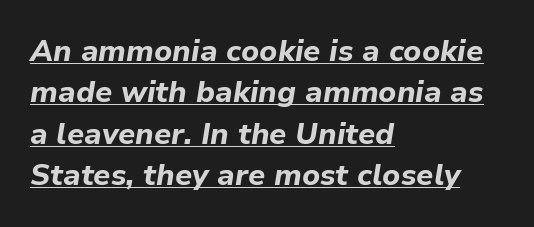
A typesetter would call this leading conventional body-copy spacing. The string is rendered with underlining switched on. There is no visible air inserted between adjacent glyphs. These lines stack with their left ends in a neat column.
